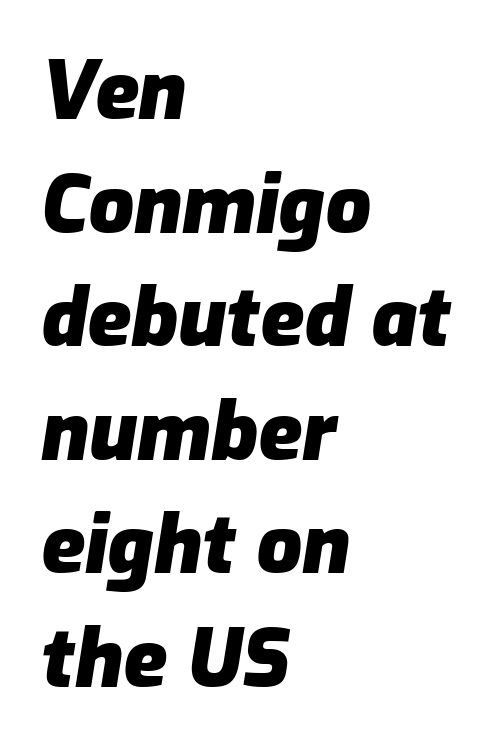
Q: Is the text bold? A: Yes.
Q: Is the text italic (slanted)? A: Yes, it leans right by about 9 degrees.
Q: Is the text underlined? A: No.
Q: How is the paragraph aligned? A: Left-aligned.
Q: Is the spacing between letters normal or unusually wide? A: Normal.
Q: Is the spacing between lines tight, normal or loose? A: Normal.
Q: Width (condensed, normal, or wide)? A: Normal.
Q: Stroke contrast? A: Low.
Q: x-height? A: Medium.
Q: Monospaced? A: No.
